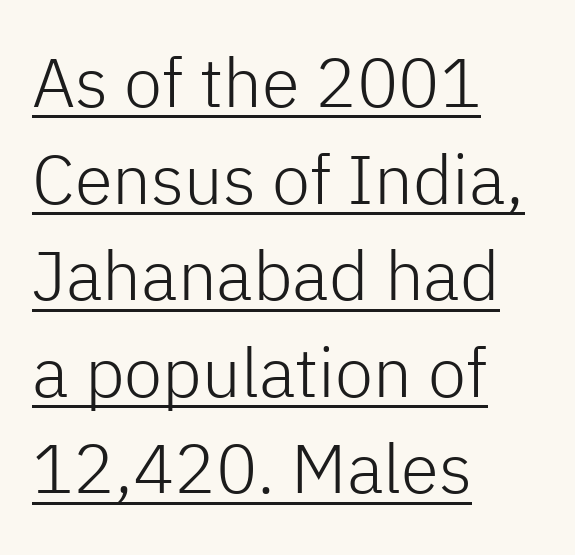
The words here are underlined. Nobody touched the tracking dial on this one. The passage is arranged the way most books set body copy — flush left. Horizontal bands of white between lines are of average thickness. Note the varied advance widths — an 'i' is clearly narrower than an 'm'.
